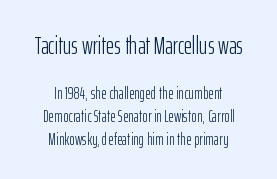
Q: Is the text bold? A: No.
Q: Is the text italic (slanted)? A: No, it is upright.
Q: Is the text underlined? A: No.
Q: How is the paragraph aligned? A: Centered.
Q: Is the spacing between letters normal or unusually wide? A: Normal.
Q: Is the spacing between lines tight, normal or loose? A: Normal.
Q: Which block of text is set in a larger size, the first (top) or the second (bottom)? A: The first (top) one.
